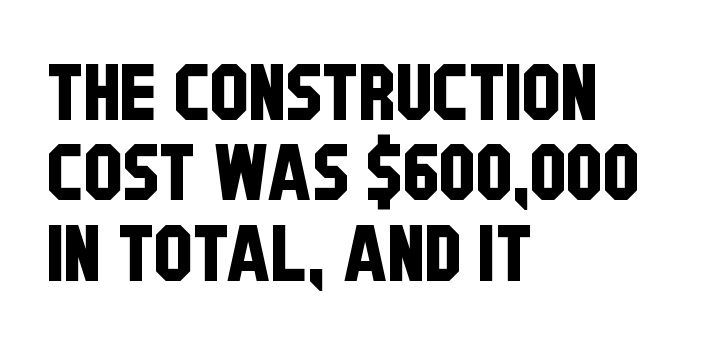
The image shows 78 px condensed sans-serif type; set left-aligned, tight line spacing (1.03x), normal letter spacing, not underlined; low stroke contrast and a large x-height.
